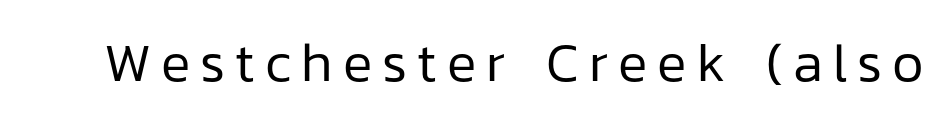
The image shows 55 px regular-weight sans-serif type, upright; set not underlined; low stroke contrast and a medium x-height.
